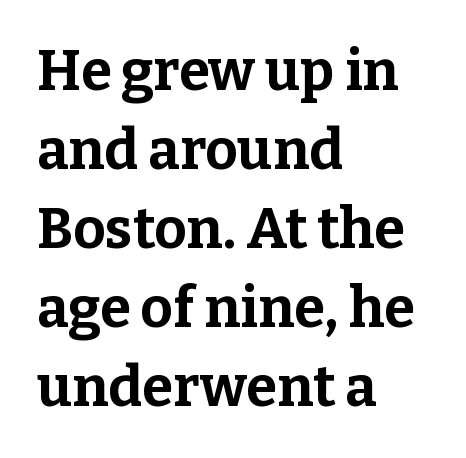
Q: Is the text bold? A: Yes.
Q: Is the text italic (slanted)? A: No, it is upright.
Q: Is the typeface a serif or a sans-serif typeface? A: Serif.
Q: Is the text underlined? A: No.
Q: How is the paragraph aligned? A: Left-aligned.
Q: Is the spacing between letters normal or unusually wide? A: Normal.
Q: Is the spacing between lines tight, normal or loose? A: Normal.
Q: Width (condensed, normal, or wide)? A: Normal.
Q: Stroke contrast? A: Low.
Q: x-height? A: Medium.
Q: Monospaced? A: No.
